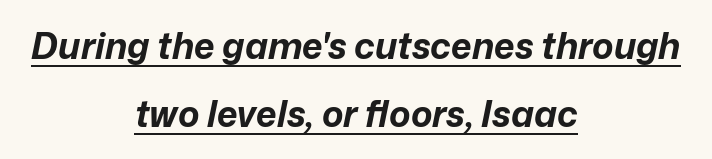
Q: Is the text bold? A: Yes.
Q: Is the text italic (slanted)? A: Yes, it leans right by about 12 degrees.
Q: Is the text underlined? A: Yes.
Q: How is the paragraph aligned? A: Centered.
Q: Is the spacing between letters normal or unusually wide? A: Normal.
Q: Is the spacing between lines tight, normal or loose? A: Loose.
Q: Width (condensed, normal, or wide)? A: Normal.
Q: Stroke contrast? A: Low.
Q: x-height? A: Medium.
Q: Monospaced? A: No.
